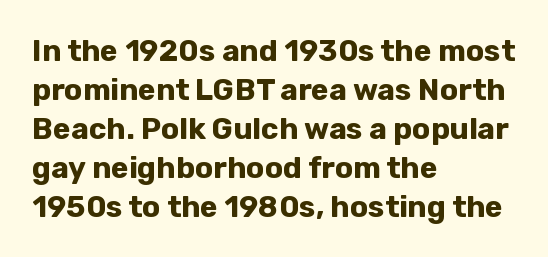
{"serif": "no", "italic": "no", "bold": "yes", "weight": "bold", "width": "normal", "stroke_contrast": "low", "x_height": "medium", "monospaced": "no", "underline": "no", "align": "left", "line_spacing": "normal", "line_spacing_ratio": 1.3, "letter_spacing": "normal", "letter_spacing_em": 0.0, "glyph_px": 30}
